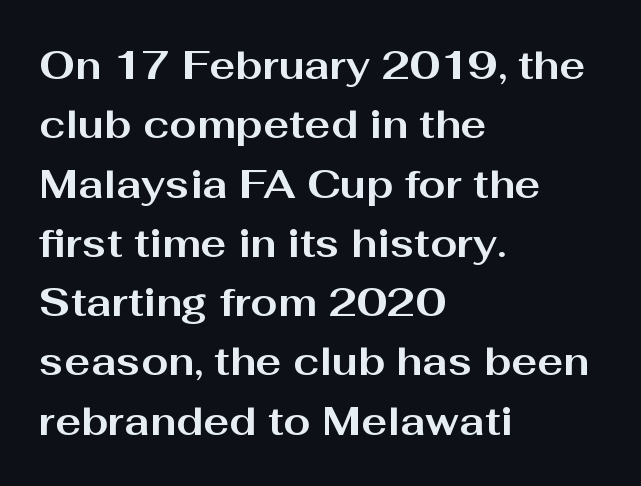
Q: Is the text bold? A: Yes.
Q: Is the text italic (slanted)? A: No, it is upright.
Q: Is the typeface a serif or a sans-serif typeface? A: Sans-serif.
Q: Is the text underlined? A: No.
Q: How is the paragraph aligned? A: Left-aligned.
Q: Is the spacing between letters normal or unusually wide? A: Normal.
Q: Is the spacing between lines tight, normal or loose? A: Normal.
Q: Width (condensed, normal, or wide)? A: Wide.
Q: Stroke contrast? A: Medium.
Q: x-height? A: Medium.
Q: Monospaced? A: No.
